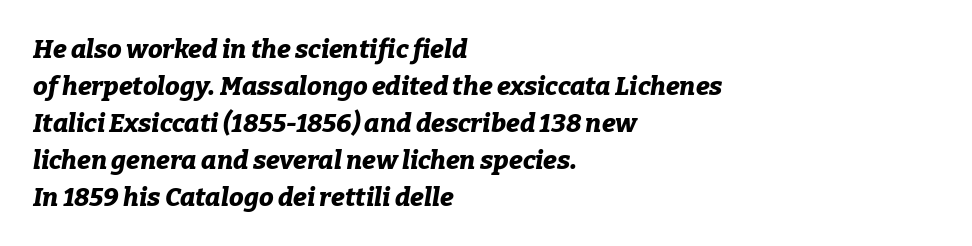
The image shows 26 px bold type, italic (leaning right); set left-aligned, normal line spacing (1.42x), normal letter spacing, not underlined.
